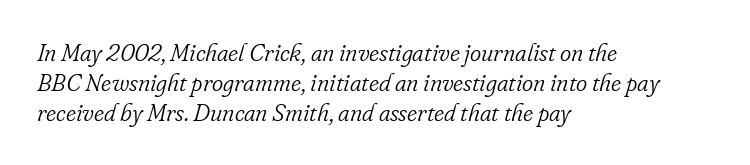
{"italic": "yes", "lean": "right", "slant_degrees": 16, "bold": "no", "underline": "no", "align": "left", "line_spacing": "normal", "line_spacing_ratio": 1.25, "letter_spacing": "normal", "letter_spacing_em": 0.0, "glyph_px": 24}
